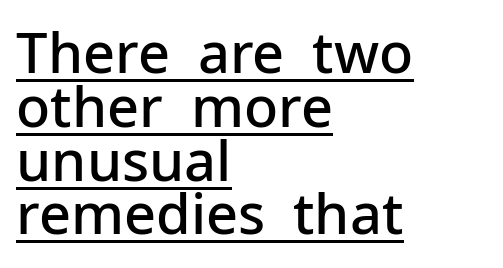
The image shows 56 px semibold sans-serif type, upright; set left-aligned, tight line spacing (0.96x), normal letter spacing, underlined; low stroke contrast and a medium x-height.
